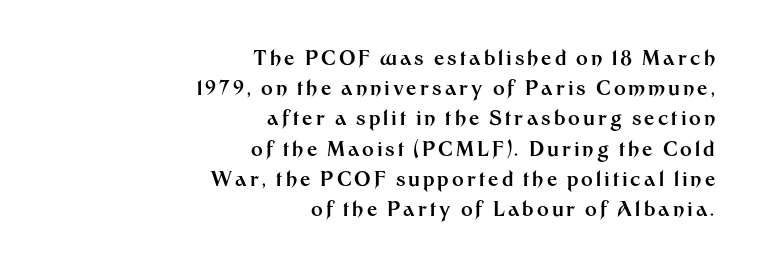
{"italic": "no", "bold": "yes", "underline": "no", "align": "right", "line_spacing": "normal", "line_spacing_ratio": 1.51, "glyph_px": 20}
